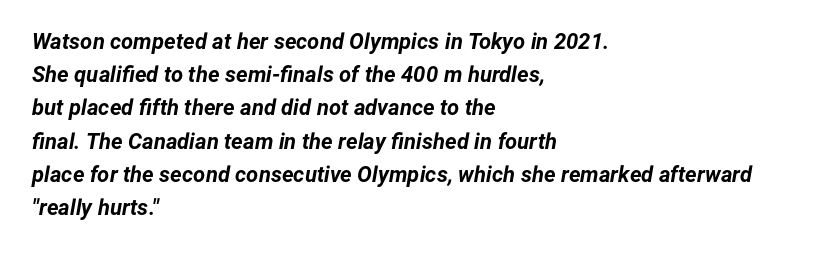
{"italic": "yes", "lean": "right", "slant_degrees": 12, "bold": "yes", "underline": "no", "align": "left", "line_spacing": "normal", "line_spacing_ratio": 1.51, "letter_spacing": "normal", "letter_spacing_em": 0.0, "glyph_px": 22}
